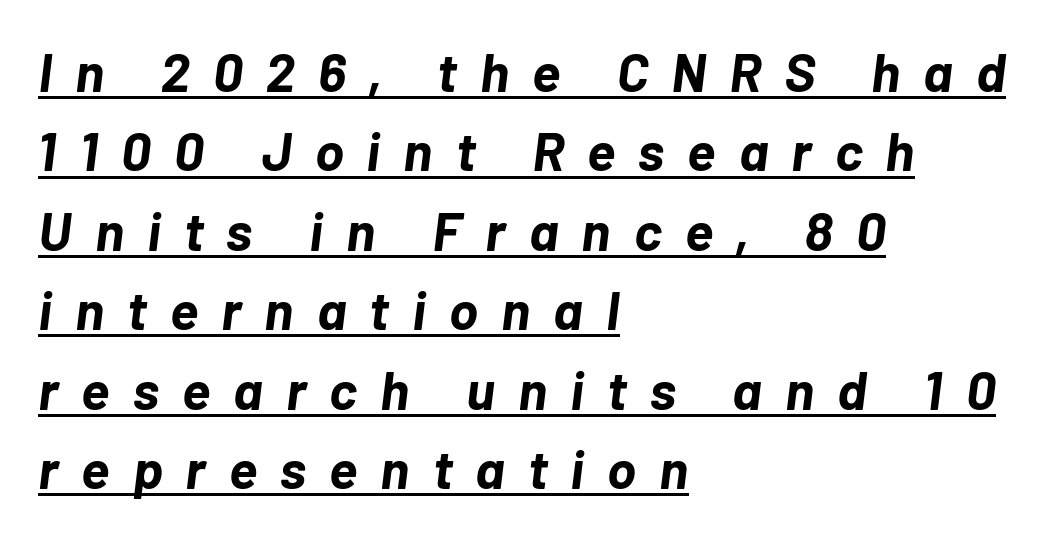
{"italic": "yes", "lean": "right", "slant_degrees": 7, "bold": "yes", "weight": "bold", "width": "normal", "stroke_contrast": "low", "x_height": "medium", "monospaced": "no", "underline": "yes", "align": "left", "line_spacing": "normal", "line_spacing_ratio": 1.47, "letter_spacing": "wide", "letter_spacing_em": 0.43, "glyph_px": 54}
